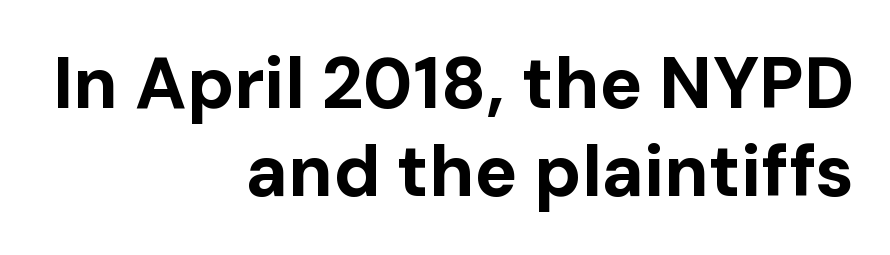
Q: Is the text bold? A: Yes.
Q: Is the text italic (slanted)? A: No, it is upright.
Q: Is the typeface a serif or a sans-serif typeface? A: Sans-serif.
Q: Is the text underlined? A: No.
Q: How is the paragraph aligned? A: Right-aligned.
Q: Is the spacing between letters normal or unusually wide? A: Normal.
Q: Width (condensed, normal, or wide)? A: Normal.
Q: Stroke contrast? A: Low.
Q: x-height? A: Medium.
Q: Monospaced? A: No.
